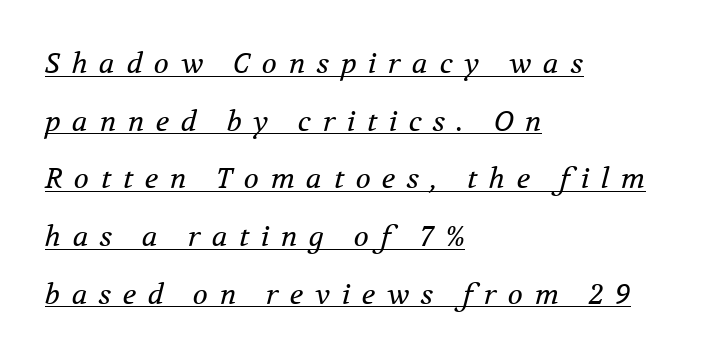
The image shows 28 px regular-weight serif type, italic (leaning right); set left-aligned, loose line spacing (2.06x), unusually wide letter spacing (+0.41 em), underlined; medium stroke contrast and a medium x-height.
